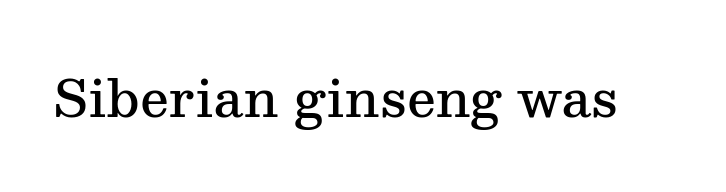
{"serif": "yes", "italic": "no", "bold": "semi", "weight": "semibold", "width": "normal", "stroke_contrast": "medium", "x_height": "medium", "monospaced": "no", "underline": "no", "letter_spacing": "normal", "letter_spacing_em": 0.0, "glyph_px": 51}
